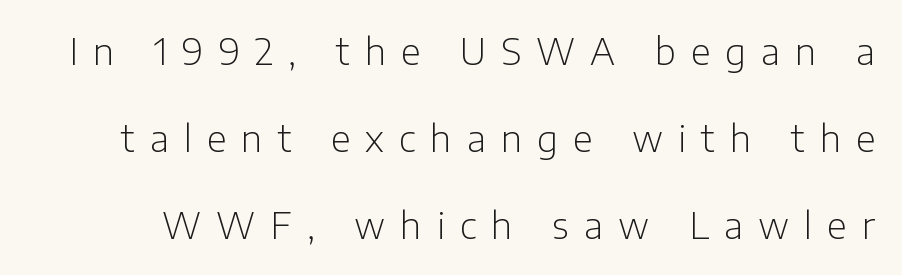
The image shows 36 px light sans-serif type, upright; set loose line spacing (2.42x), unusually wide letter spacing (+0.42 em), not underlined; low stroke contrast and a medium x-height.
